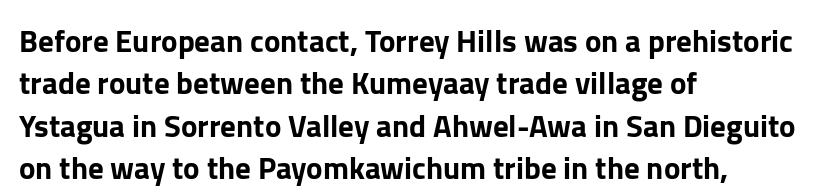
The compositor pushed each line to the left boundary. The axis of the letterforms is exactly vertical. Leading matches the norm, producing a regular column. The passage shown is typed in a proportional face where columns would drift.
